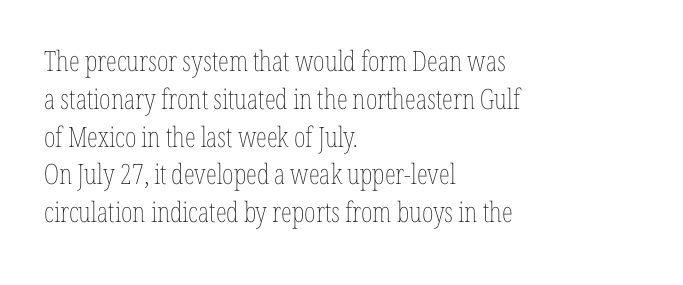
Q: Is the text bold? A: No.
Q: Is the text italic (slanted)? A: No, it is upright.
Q: Is the text underlined? A: No.
Q: How is the paragraph aligned? A: Left-aligned.
Q: Is the spacing between letters normal or unusually wide? A: Normal.
Q: Is the spacing between lines tight, normal or loose? A: Normal.
Q: Width (condensed, normal, or wide)? A: Condensed.
Q: Stroke contrast? A: Low.
Q: x-height? A: Medium.
Q: Monospaced? A: No.
